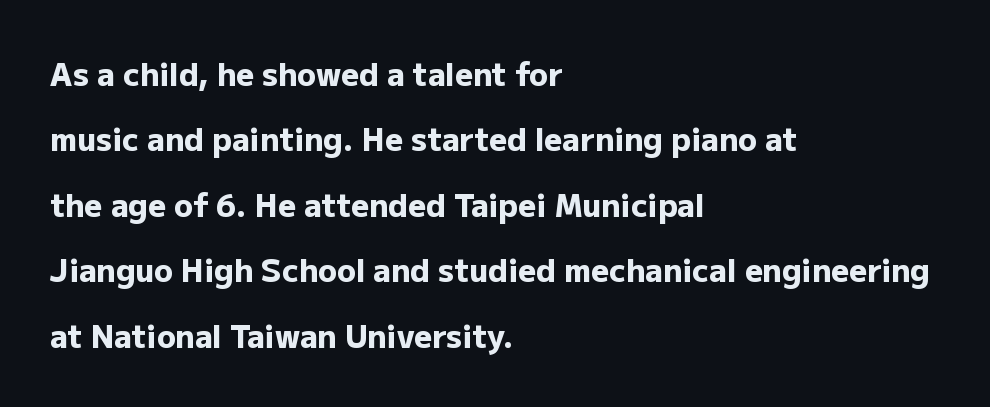
Vertically, the passage feels expansive, rows floating well apart. A dark, heavy texture on the line: the type is bold. These lines keep a tight, regular rhythm from letter to letter. The type family on display is of the sans-serif kind. Varying glyph widths throughout — classic text-font behaviour. Leftover space on each line is placed entirely after the last word.
